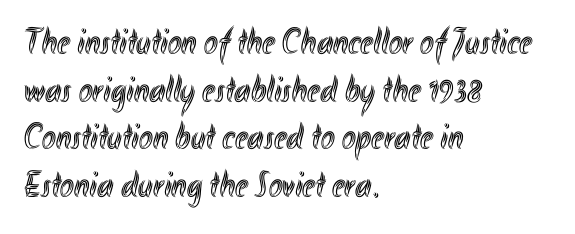
{"width": "condensed", "x_height": "small", "monospaced": "no", "underline": "no", "align": "left", "line_spacing": "normal", "line_spacing_ratio": 1.29, "letter_spacing": "normal", "letter_spacing_em": 0.0, "glyph_px": 37}
